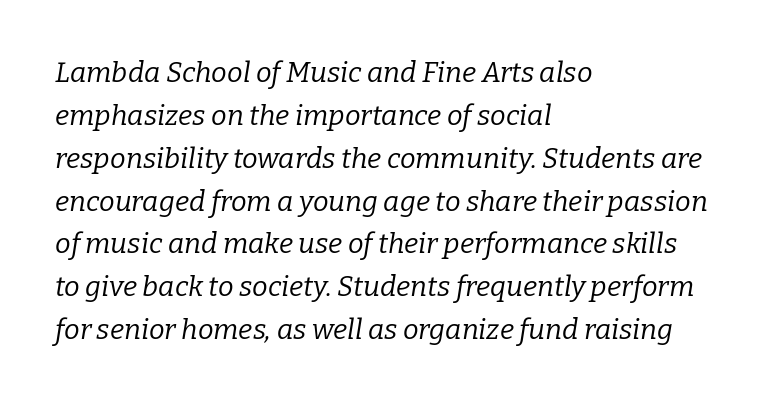
{"serif": "yes", "italic": "yes", "lean": "right", "slant_degrees": 9, "bold": "no", "weight": "regular", "width": "normal", "stroke_contrast": "low", "x_height": "medium", "monospaced": "no", "underline": "no", "align": "left", "line_spacing": "normal", "line_spacing_ratio": 1.53, "letter_spacing": "normal", "letter_spacing_em": 0.0, "glyph_px": 28}
